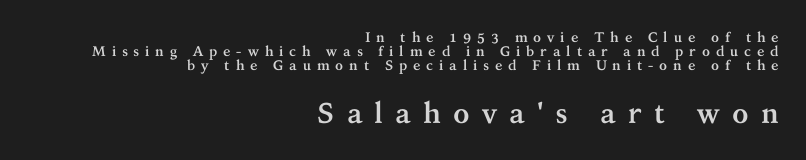
You can tell it's not italic because the verticals are truly vertical. Compared with typical paragraphs, the rows here are closer together. The line texture is sparse and dotted thanks to wide tracking. The characters display serif detailing at their extremities. If you drew a ruler down the right edge, every line would touch it.
